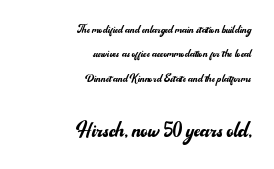
The image shows 27 px text type; set right-aligned, line spacing 1.74x, normal letter spacing, not underlined; the second (bottom) block is 1.93x larger.
